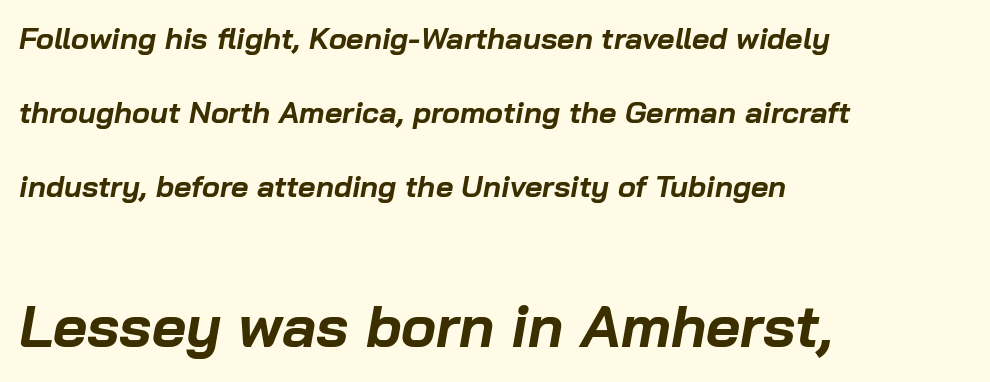
The image shows 59 px bold type, italic (leaning right); set left-aligned, loose line spacing (2.47x), normal letter spacing, not underlined; the second (bottom) block is 1.97x larger; low stroke contrast and a medium x-height.
